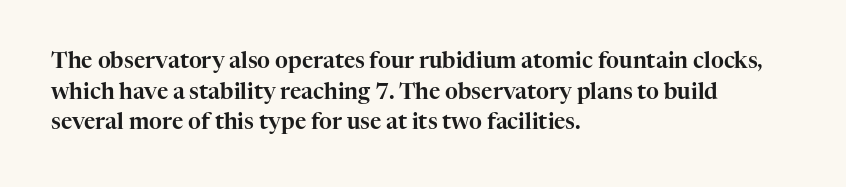
The image shows 22 px text type, upright; set left-aligned, normal line spacing (1.39x), normal letter spacing, not underlined.
